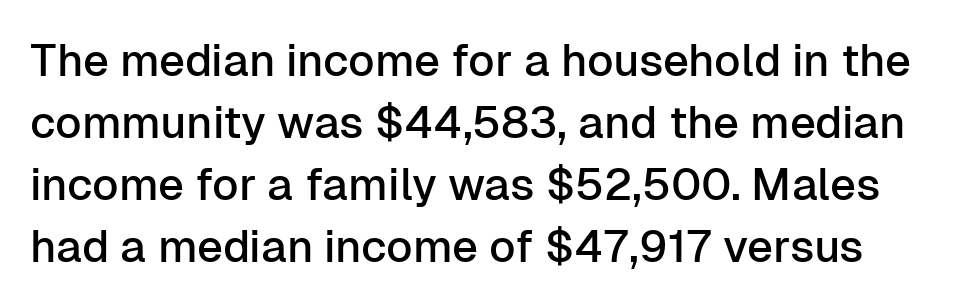
No word sits above an underline. Notice how descenders clear the ascenders below comfortably — that's standard leading. The letterforms sit shoulder to shoulder at normal distance. You could not count columns in this text — the font is proportionally spaced.
